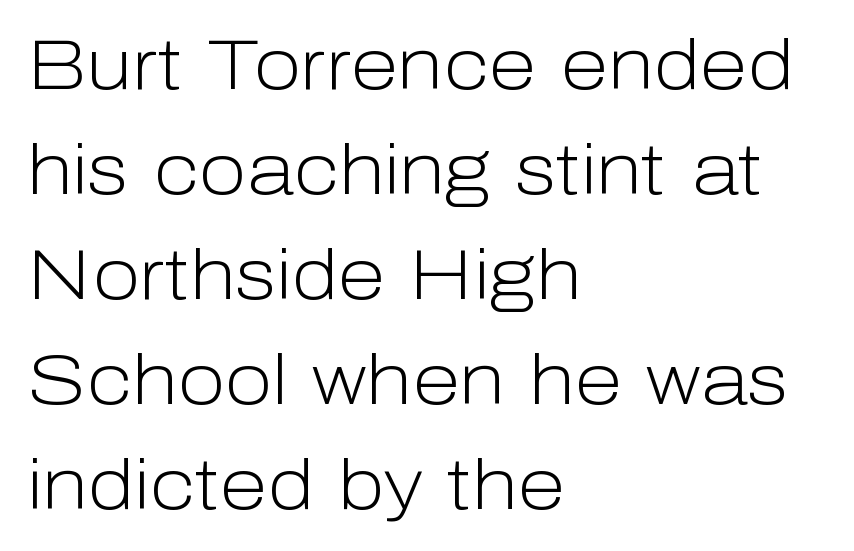
Inter-character spacing is left at the font's built-in metrics. Leftover space on each line is placed entirely after the last word. Quick note: not italic, upright. Evenly set lines give the paragraph a standard silhouette. The letters advance in unequal steps, a hallmark of proportional type.
